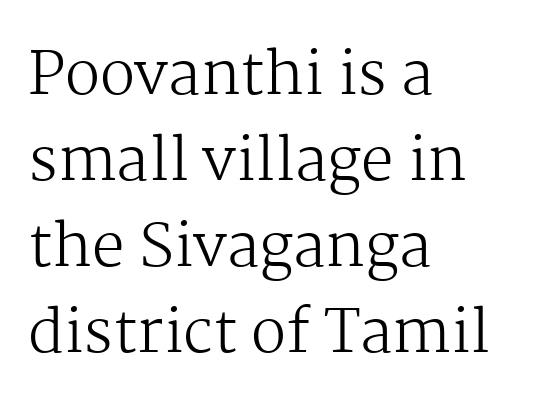
The image shows 58 px regular-weight serif type, upright; set left-aligned, normal line spacing (1.48x), normal letter spacing, not underlined; medium stroke contrast and a medium x-height.
